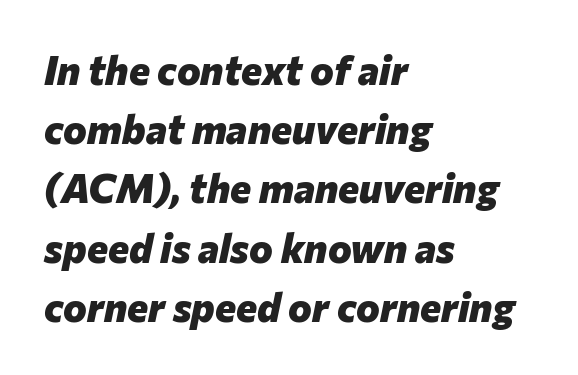
Alignment: flush left. The area under the type is left untouched. The characters look thick and weighty, a clear bold. Letter spacing: default.
